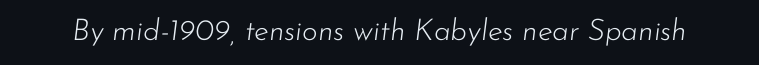
Varying glyph widths throughout — classic text-font behaviour. The words here are not underlined. Italic: yes, the glyphs are oblique. How are the letters spaced? Ordinarily, with no added tracking. Each stroke keeps to a modest, everyday thickness or less.
